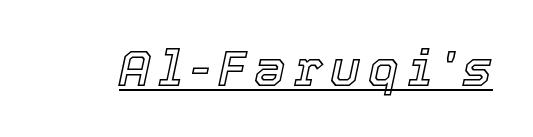
The image shows 50 px text type, italic (leaning right); set underlined; a medium x-height.
